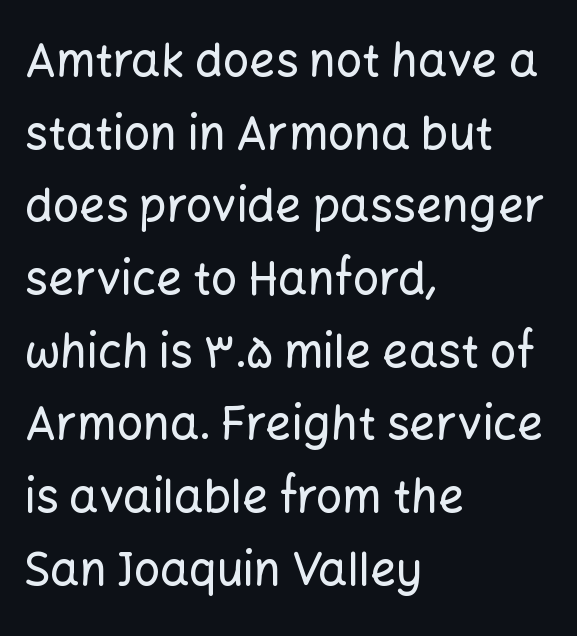
Q: Is the text italic (slanted)? A: No, it is upright.
Q: Is the typeface a serif or a sans-serif typeface? A: Sans-serif.
Q: Is the text underlined? A: No.
Q: How is the paragraph aligned? A: Left-aligned.
Q: Is the spacing between letters normal or unusually wide? A: Normal.
Q: Is the spacing between lines tight, normal or loose? A: Normal.
Q: Width (condensed, normal, or wide)? A: Normal.
Q: Stroke contrast? A: Low.
Q: x-height? A: Medium.
Q: Monospaced? A: No.
